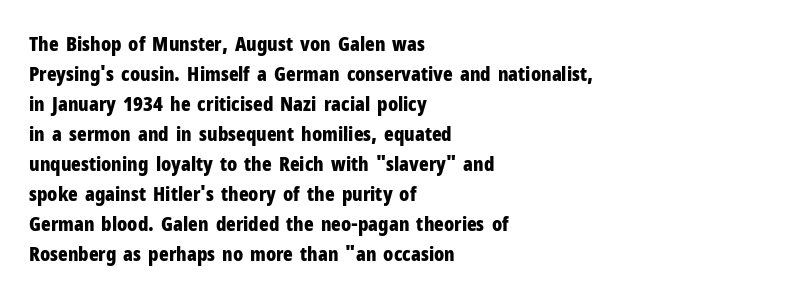
{"italic": "no", "bold": "yes", "underline": "no", "align": "left", "line_spacing": "normal", "line_spacing_ratio": 1.5, "letter_spacing": "normal", "letter_spacing_em": 0.0, "glyph_px": 20}
